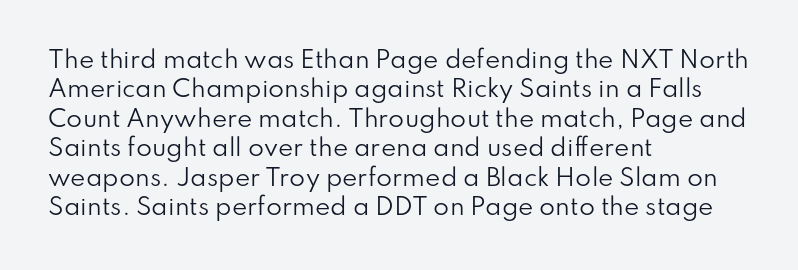
The image shows 23 px text type, upright; set left-aligned, normal line spacing (1.28x), normal letter spacing, not underlined.
